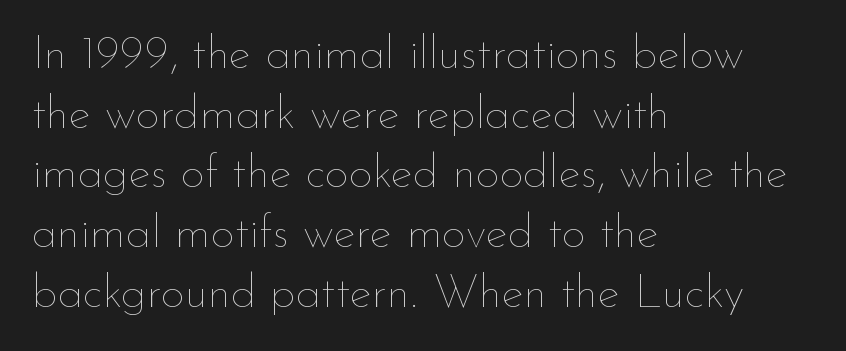
{"italic": "no", "bold": "no", "weight": "thin", "width": "normal", "stroke_contrast": "low", "x_height": "small", "monospaced": "no", "underline": "no", "align": "left", "line_spacing": "normal", "line_spacing_ratio": 1.27, "letter_spacing": "normal", "letter_spacing_em": 0.0, "glyph_px": 47}
